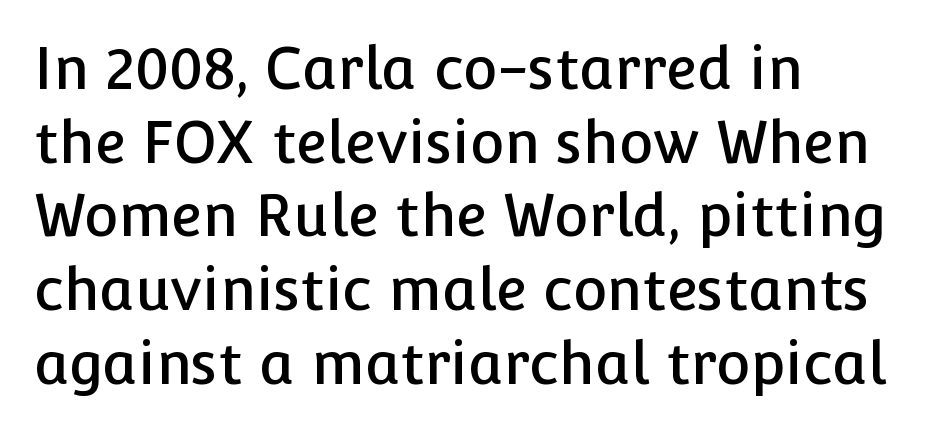
Q: Is the text italic (slanted)? A: No, it is upright.
Q: Is the typeface a serif or a sans-serif typeface? A: Sans-serif.
Q: Is the text underlined? A: No.
Q: How is the paragraph aligned? A: Left-aligned.
Q: Is the spacing between letters normal or unusually wide? A: Normal.
Q: Is the spacing between lines tight, normal or loose? A: Normal.
Q: Width (condensed, normal, or wide)? A: Normal.
Q: Stroke contrast? A: Low.
Q: x-height? A: Medium.
Q: Monospaced? A: No.
